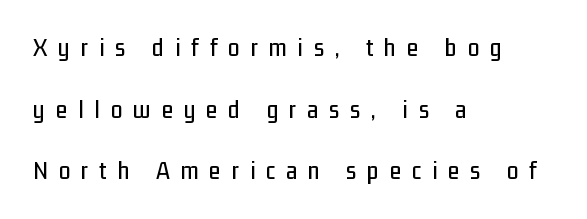
Q: Is the text italic (slanted)? A: No, it is upright.
Q: Is the text underlined? A: No.
Q: How is the paragraph aligned? A: Left-aligned.
Q: Is the spacing between letters normal or unusually wide? A: Unusually wide.
Q: Is the spacing between lines tight, normal or loose? A: Loose.
